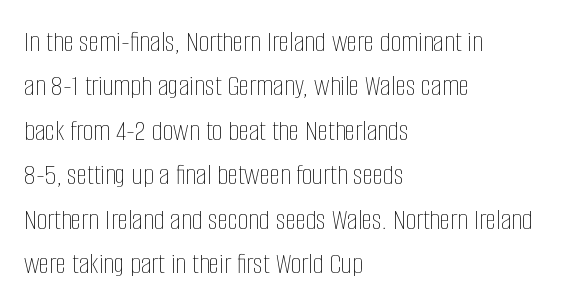
The paragraph shown leans on its left margin. Every character sits straight up, as roman type does. The specimen omits any rule beneath the text block's lines. The letters sit at their default tracking, neither squeezed nor spread. Here the designer chose a conventional face with non-uniform glyph widths. The face looks like a standard text weight, possibly lighter.
